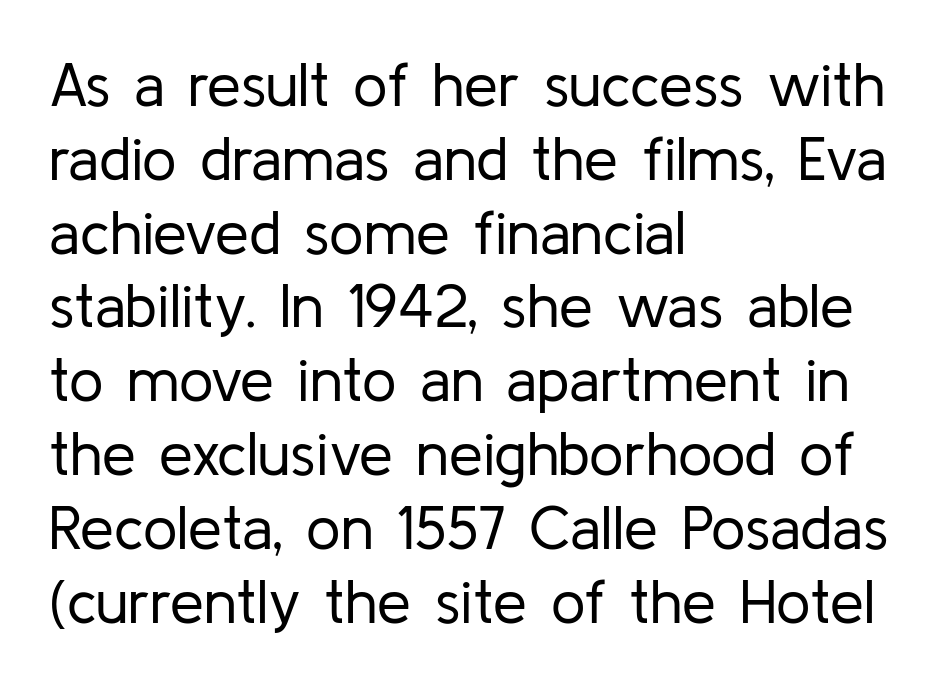
The image shows 61 px regular-weight sans-serif type, upright; set left-aligned, line spacing 1.21x, normal letter spacing, not underlined; low stroke contrast and a medium x-height.
